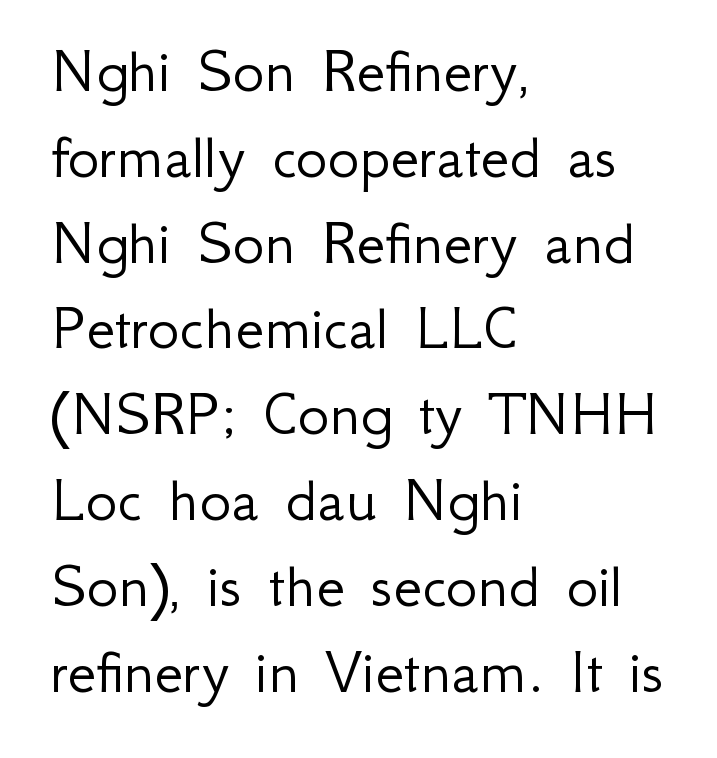
The image shows 66 px light sans-serif type, upright; set left-aligned, normal line spacing (1.3x), normal letter spacing, not underlined; low stroke contrast and a small x-height.
